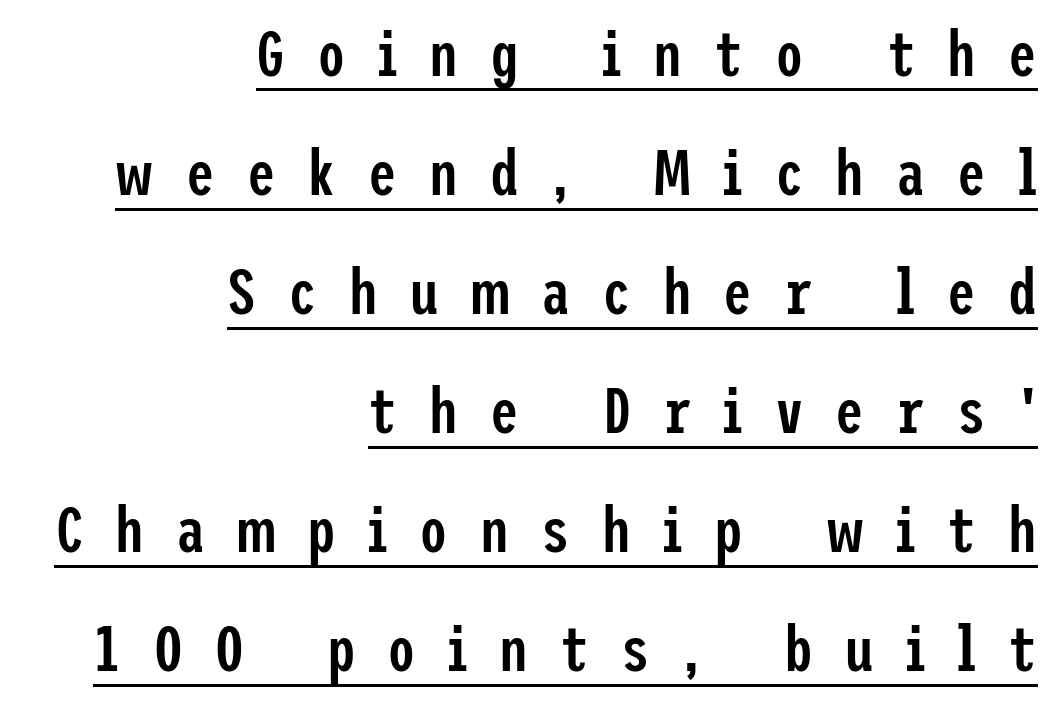
Q: Is the text bold? A: Semi-bold.
Q: Is the text italic (slanted)? A: No, it is upright.
Q: Is the typeface a serif or a sans-serif typeface? A: Sans-serif.
Q: Is the text underlined? A: Yes.
Q: How is the paragraph aligned? A: Right-aligned.
Q: Is the spacing between letters normal or unusually wide? A: Unusually wide.
Q: Width (condensed, normal, or wide)? A: Condensed.
Q: Stroke contrast? A: Low.
Q: x-height? A: Medium.
